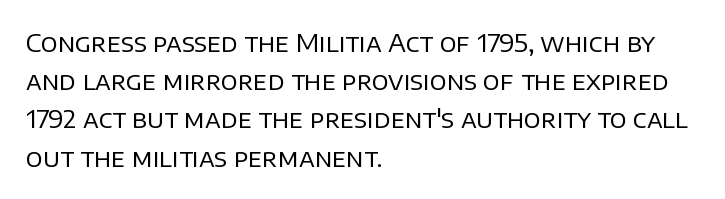
Q: Is the text bold? A: No.
Q: Is the text italic (slanted)? A: No, it is upright.
Q: Is the text underlined? A: No.
Q: How is the paragraph aligned? A: Left-aligned.
Q: Is the spacing between letters normal or unusually wide? A: Normal.
Q: Is the spacing between lines tight, normal or loose? A: Normal.
